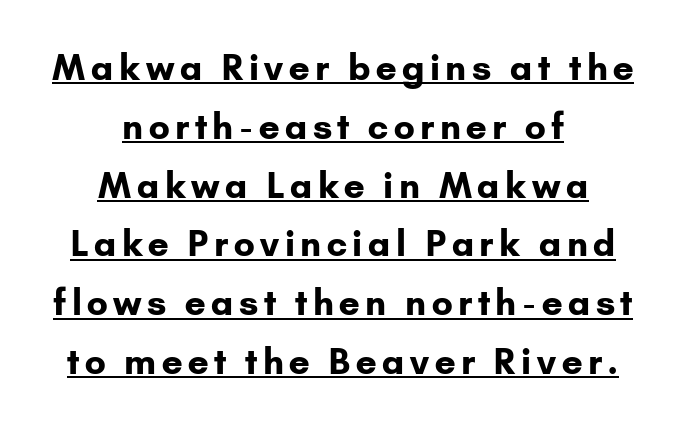
{"serif": "no", "italic": "no", "bold": "yes", "weight": "bold", "width": "normal", "stroke_contrast": "low", "x_height": "small", "monospaced": "no", "underline": "yes", "align": "center", "line_spacing": "normal", "line_spacing_ratio": 1.68, "glyph_px": 35}
